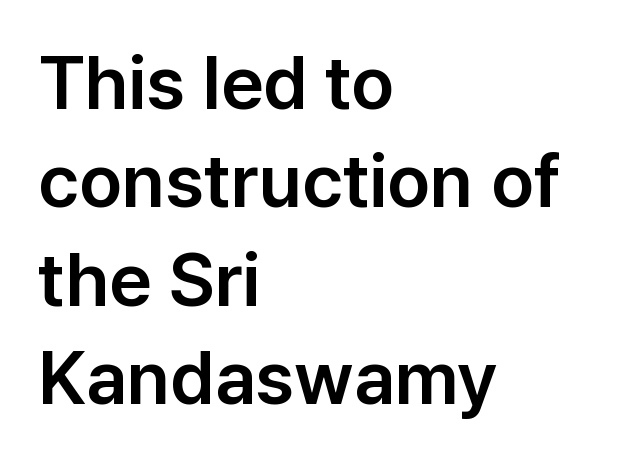
The image shows 74 px sans-serif type, upright; set left-aligned, normal line spacing (1.33x), normal letter spacing, not underlined; low stroke contrast and a medium x-height.
